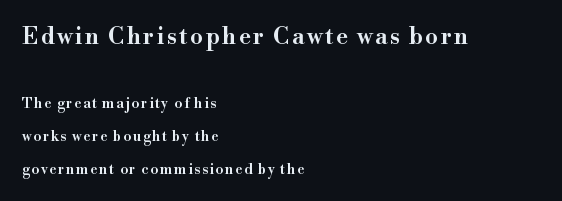
The face used here is a semibold: visibly heavier than regular, lighter than bold. Unlike italic type, these characters show no tilt at all. Typesetter's note — upper block bumped up in size, lower block left smaller. Each line starts at the same left margin while the right side varies. How would I describe the line gaps? Wide and relaxed. Bare-footed words on every line.
